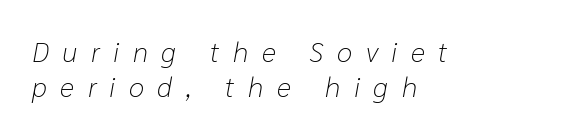
{"italic": "yes", "lean": "right", "slant_degrees": 10, "bold": "no", "weight": "light", "width": "normal", "stroke_contrast": "low", "x_height": "medium", "monospaced": "no", "underline": "no", "align": "left", "line_spacing": "normal", "line_spacing_ratio": 1.26, "letter_spacing": "wide", "letter_spacing_em": 0.48, "glyph_px": 28}
